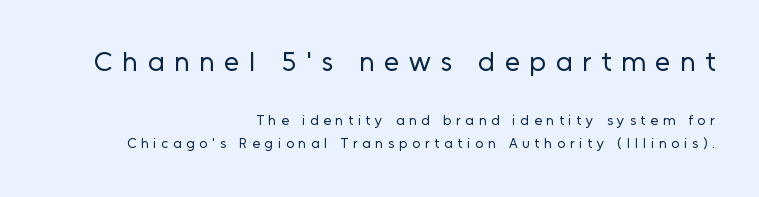
{"serif": "no", "italic": "no", "bold": "no", "weight": "regular", "width": "normal", "stroke_contrast": "low", "x_height": "medium", "monospaced": "no", "underline": "no", "align": "right", "line_spacing": "normal", "line_spacing_ratio": 1.61, "letter_spacing": "wide", "letter_spacing_em": 0.34, "larger_block": "first", "size_ratio": 2.0, "glyph_px": 28}
